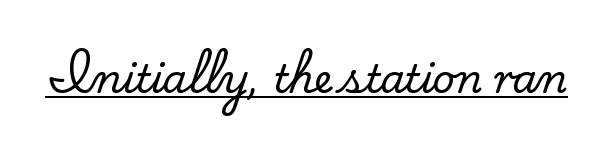
The image shows 39 px serif type; set normal letter spacing, underlined; low stroke contrast and a small x-height.
